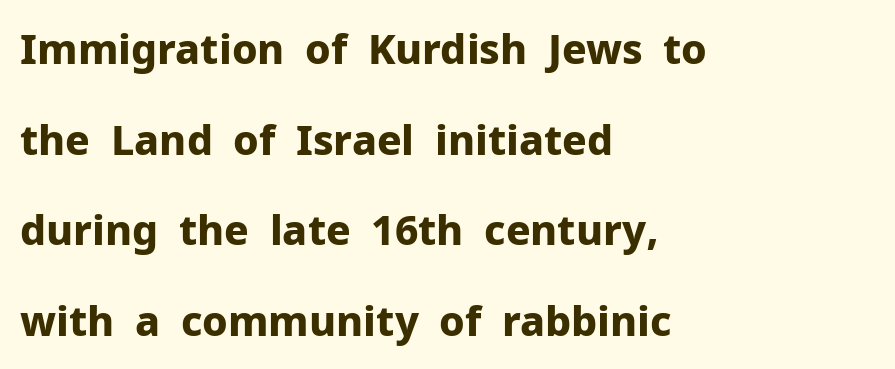
A typesetter would call this proportional, since set widths differ per character. How are the letters spaced? Ordinarily, with no added tracking. Any mark beneath the type? The region is blank. You'd pick this weight for a headline — it's a proper bold. This is sans-serif lettering, the kind often seen on screens and signage. One-word summary of the alignment: left.
